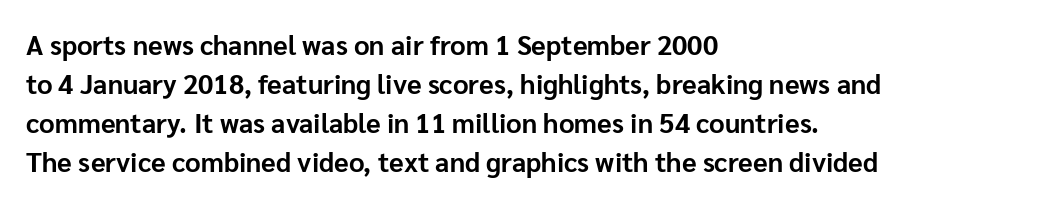
Q: Is the text bold? A: Yes.
Q: Is the text italic (slanted)? A: No, it is upright.
Q: Is the text underlined? A: No.
Q: How is the paragraph aligned? A: Left-aligned.
Q: Is the spacing between letters normal or unusually wide? A: Normal.
Q: Is the spacing between lines tight, normal or loose? A: Normal.
